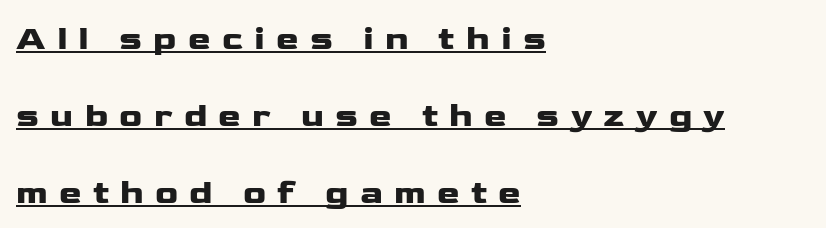
{"serif": "no", "italic": "no", "width": "wide", "stroke_contrast": "low", "x_height": "medium", "monospaced": "no", "underline": "yes", "align": "left", "line_spacing": "loose", "line_spacing_ratio": 2.26, "letter_spacing": "wide", "letter_spacing_em": 0.33, "glyph_px": 34}
